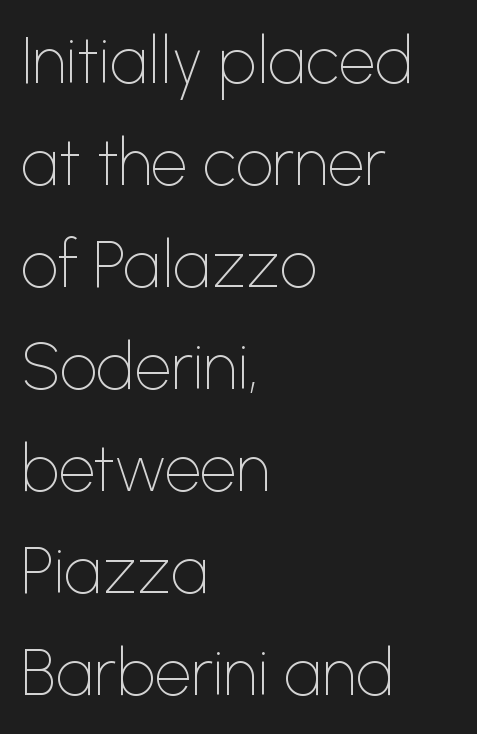
{"serif": "no", "italic": "no", "bold": "no", "weight": "thin", "width": "normal", "stroke_contrast": "low", "x_height": "medium", "monospaced": "no", "underline": "no", "align": "left", "line_spacing": "normal", "line_spacing_ratio": 1.57, "letter_spacing": "normal", "letter_spacing_em": 0.0, "glyph_px": 65}
